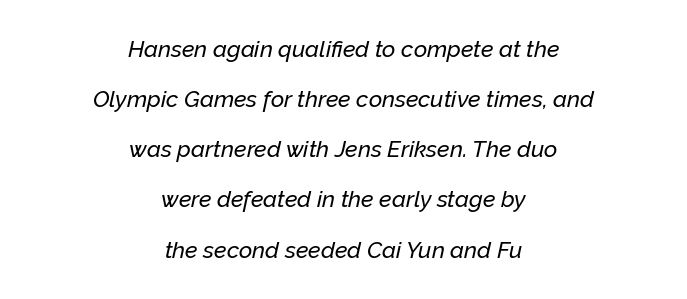
{"italic": "yes", "lean": "right", "slant_degrees": 12, "underline": "no", "align": "center", "line_spacing": "loose", "line_spacing_ratio": 2.18, "letter_spacing": "normal", "letter_spacing_em": 0.0, "glyph_px": 23}
